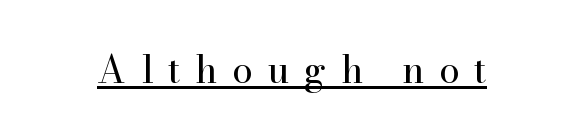
{"serif": "yes", "italic": "no", "bold": "no", "weight": "regular", "width": "normal", "stroke_contrast": "high", "x_height": "small", "monospaced": "no", "underline": "yes", "letter_spacing": "wide", "letter_spacing_em": 0.4, "glyph_px": 37}
